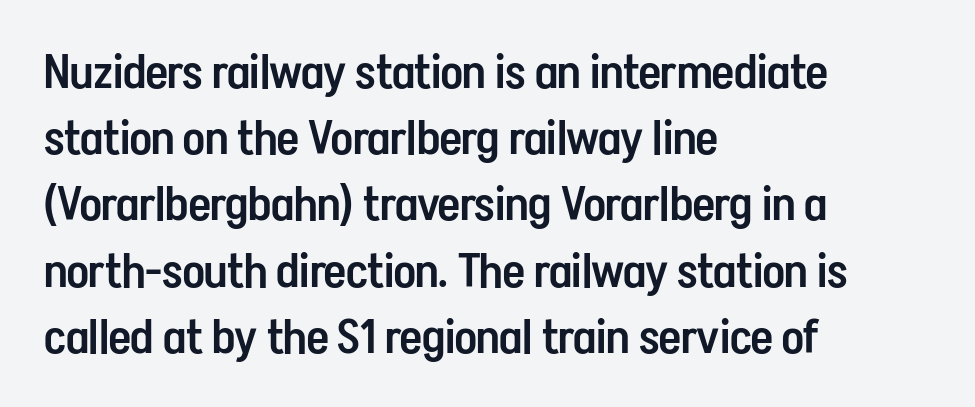
{"serif": "no", "italic": "no", "bold": "semi", "weight": "semibold", "width": "condensed", "stroke_contrast": "low", "x_height": "medium", "monospaced": "no", "underline": "no", "align": "left", "line_spacing": "normal", "line_spacing_ratio": 1.38, "letter_spacing": "normal", "letter_spacing_em": 0.0, "glyph_px": 48}
